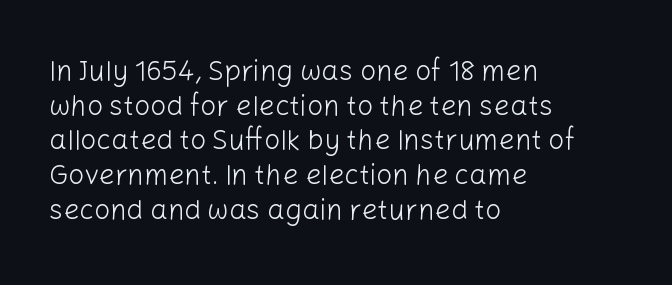
The image shows 28 px light sans-serif type, upright; set left-aligned, line spacing 1.24x, normal letter spacing, not underlined; low stroke contrast and a medium x-height.
